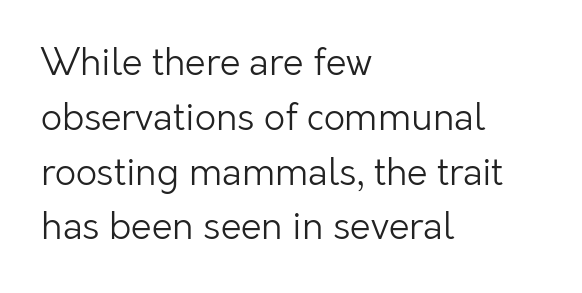
Q: Is the text bold? A: No.
Q: Is the text italic (slanted)? A: No, it is upright.
Q: Is the typeface a serif or a sans-serif typeface? A: Sans-serif.
Q: Is the text underlined? A: No.
Q: How is the paragraph aligned? A: Left-aligned.
Q: Is the spacing between letters normal or unusually wide? A: Normal.
Q: Is the spacing between lines tight, normal or loose? A: Normal.
Q: Width (condensed, normal, or wide)? A: Normal.
Q: Stroke contrast? A: Low.
Q: x-height? A: Medium.
Q: Monospaced? A: No.
